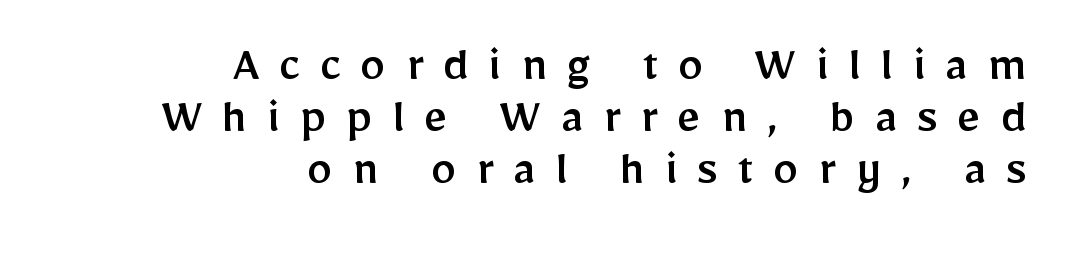
Q: Is the text italic (slanted)? A: No, it is upright.
Q: Is the typeface a serif or a sans-serif typeface? A: Sans-serif.
Q: Is the text underlined? A: No.
Q: How is the paragraph aligned? A: Right-aligned.
Q: Is the spacing between letters normal or unusually wide? A: Unusually wide.
Q: Is the spacing between lines tight, normal or loose? A: Tight.
Q: Width (condensed, normal, or wide)? A: Normal.
Q: Stroke contrast? A: Low.
Q: x-height? A: Medium.
Q: Monospaced? A: No.
